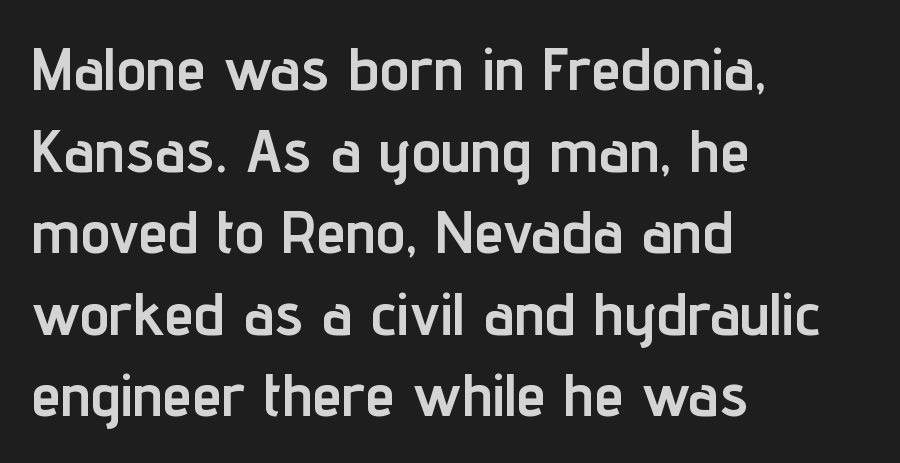
This rendering features lettering with no underline. Does the lettering tilt? It doesn't — this is upright. The rendering uses a moderate line-height, typical for paragraphs. Does the copy run flush right? No — it runs flush left. Note the varied advance widths — an 'i' is clearly narrower than an 'm'. The type family on display is of the sans-serif kind.
